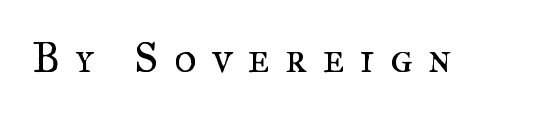
The lettering holds an erect, upright posture throughout. The tracking reads as deliberately expanded to a designer's eye. Look at the bottom of the vertical strokes: they flare into serifs here. The letters advance in unequal steps, a hallmark of proportional type. The passage shown is not underscored anywhere.
